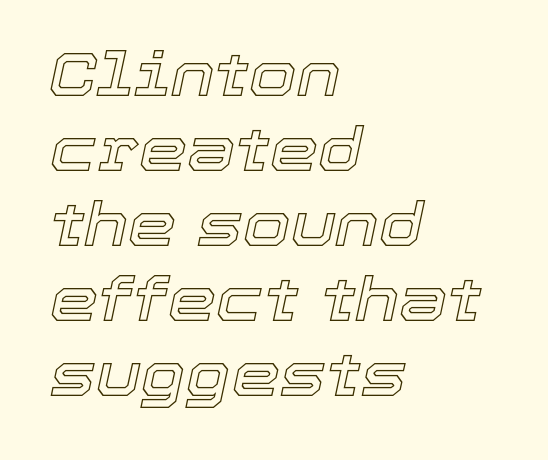
Q: Is the text italic (slanted)? A: Yes, it leans right by about 12 degrees.
Q: Is the text underlined? A: No.
Q: How is the paragraph aligned? A: Left-aligned.
Q: Is the spacing between letters normal or unusually wide? A: Normal.
Q: Width (condensed, normal, or wide)? A: Normal.
Q: x-height? A: Medium.
Q: Monospaced? A: No.
